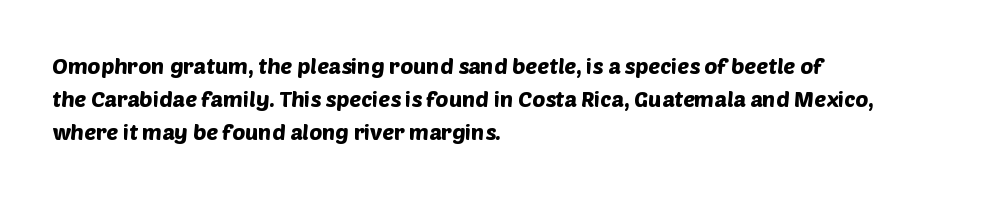
No word sits above an underline. The lines sit at an ordinary, default distance from one another. Is the letter spacing exaggerated? No — it looks like the ordinary default. Caption: multi-line text, flush left, ragged right.
